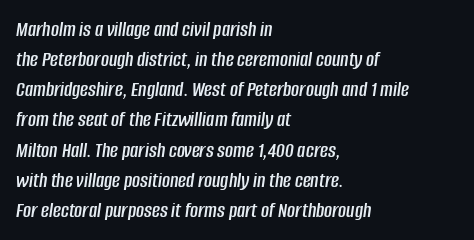
Q: Is the text italic (slanted)? A: Yes, it leans right by about 8 degrees.
Q: Is the text underlined? A: No.
Q: How is the paragraph aligned? A: Left-aligned.
Q: Is the spacing between letters normal or unusually wide? A: Normal.
Q: Is the spacing between lines tight, normal or loose? A: Normal.
